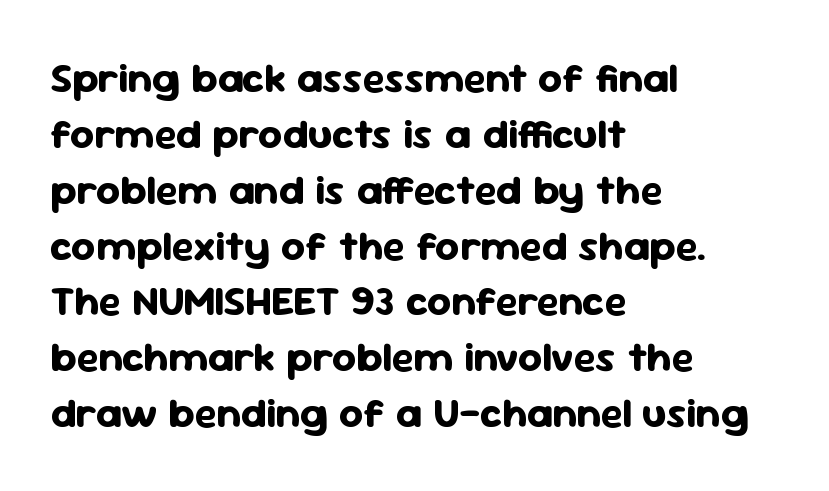
{"serif": "no", "italic": "no", "bold": "yes", "weight": "bold", "width": "normal", "stroke_contrast": "low", "x_height": "medium", "monospaced": "no", "underline": "no", "align": "left", "line_spacing": "normal", "line_spacing_ratio": 1.33, "letter_spacing": "normal", "letter_spacing_em": 0.0, "glyph_px": 42}
